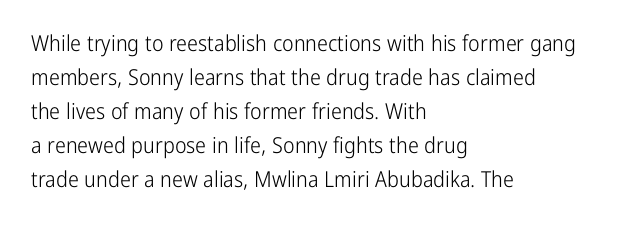
{"italic": "no", "bold": "no", "underline": "no", "align": "left", "line_spacing": "normal", "line_spacing_ratio": 1.55, "letter_spacing": "normal", "letter_spacing_em": 0.0, "glyph_px": 22}
